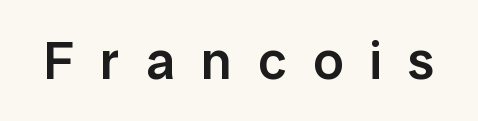
{"serif": "no", "italic": "no", "bold": "semi", "weight": "semibold", "width": "normal", "stroke_contrast": "low", "x_height": "medium", "monospaced": "no", "underline": "no", "letter_spacing": "wide", "letter_spacing_em": 0.48, "glyph_px": 54}
